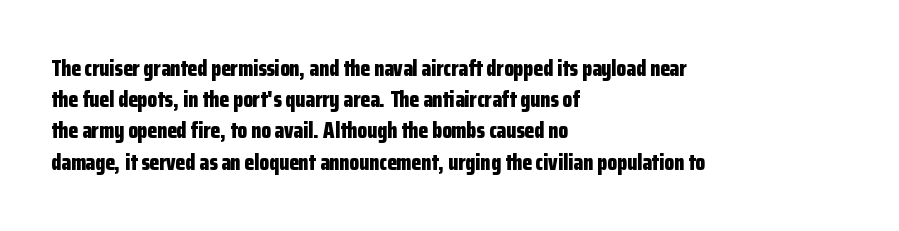
In CSS terms this would be text-align: left. Baseline-to-baseline distance is the conventional proportion of letter height. Notice how the stems are strictly vertical — no italics here. The space beneath each line is pristine and unruled. Spacing between characters is what you'd get straight out of the box. The passage shown is emphatically bold.
